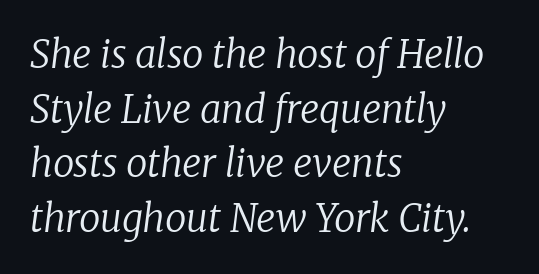
The image shows 38 px regular-weight serif type, italic (leaning right); set left-aligned, normal line spacing (1.44x), normal letter spacing, not underlined; low stroke contrast and a medium x-height.
